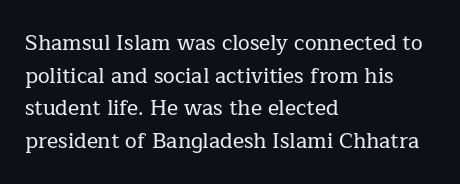
{"italic": "no", "underline": "no", "align": "left", "line_spacing": "normal", "line_spacing_ratio": 1.55, "letter_spacing": "normal", "letter_spacing_em": 0.0, "glyph_px": 21}
